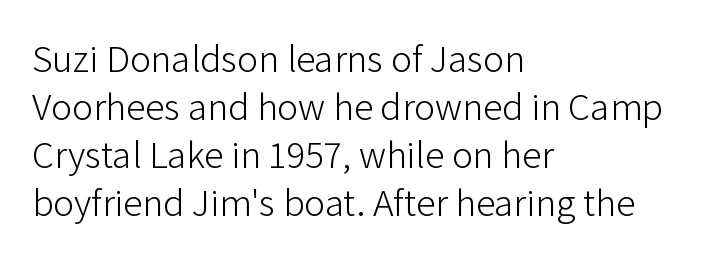
No italicization has been applied; the sample stays upright. Spacing verdict: proportional, widths tailored to each character. The type is set solid horizontally, with unmodified tracking. The passage shown is typeset with a sans-serif family. Compared with a centered layout, this one pins lines to the left instead. Quick note: underline off.
